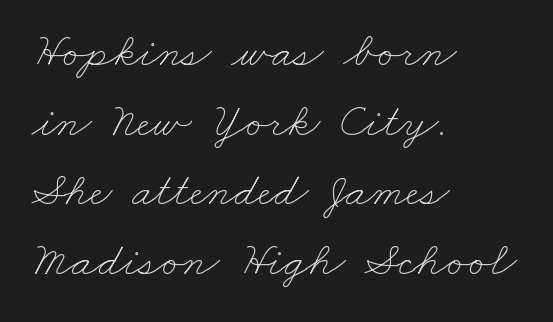
Notice how descenders clear the ascenders below comfortably — that's standard leading. No heavy texture on the line: the type isn't bold. Think of a printed novel: that variable character pitch is what you see here. The lines in this sample share a left origin and differ only in where they stop. Words float on clear page, feet unadorned. Nobody touched the tracking dial on this one.
